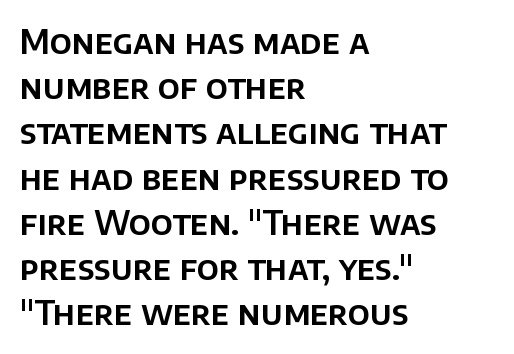
The image shows 33 px sans-serif type, upright; set left-aligned, normal line spacing (1.37x), normal letter spacing, not underlined; low stroke contrast and a large x-height.
